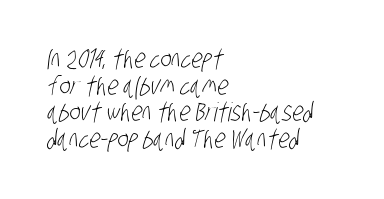
Q: Is the text bold? A: No.
Q: Is the text underlined? A: No.
Q: How is the paragraph aligned? A: Left-aligned.
Q: Is the spacing between letters normal or unusually wide? A: Normal.
Q: Is the spacing between lines tight, normal or loose? A: Tight.
